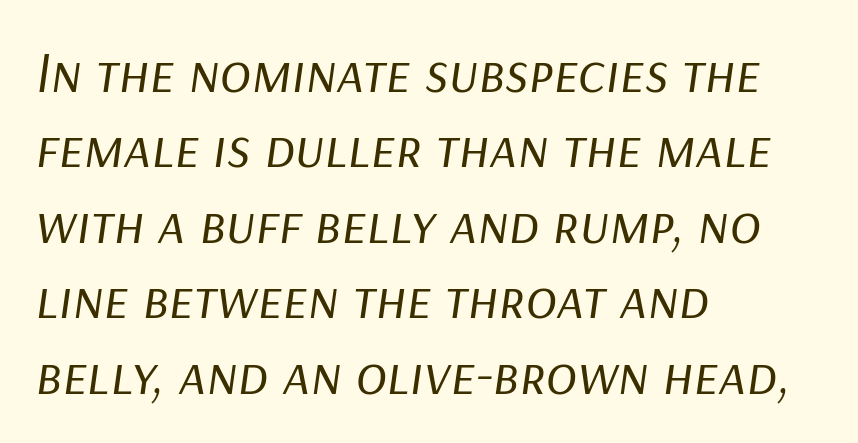
Q: Is the text bold? A: No.
Q: Is the text italic (slanted)? A: Yes, it leans right by about 9 degrees.
Q: Is the text underlined? A: No.
Q: How is the paragraph aligned? A: Left-aligned.
Q: Is the spacing between letters normal or unusually wide? A: Normal.
Q: Is the spacing between lines tight, normal or loose? A: Normal.
Q: Width (condensed, normal, or wide)? A: Normal.
Q: Stroke contrast? A: Low.
Q: x-height? A: Medium.
Q: Monospaced? A: No.
